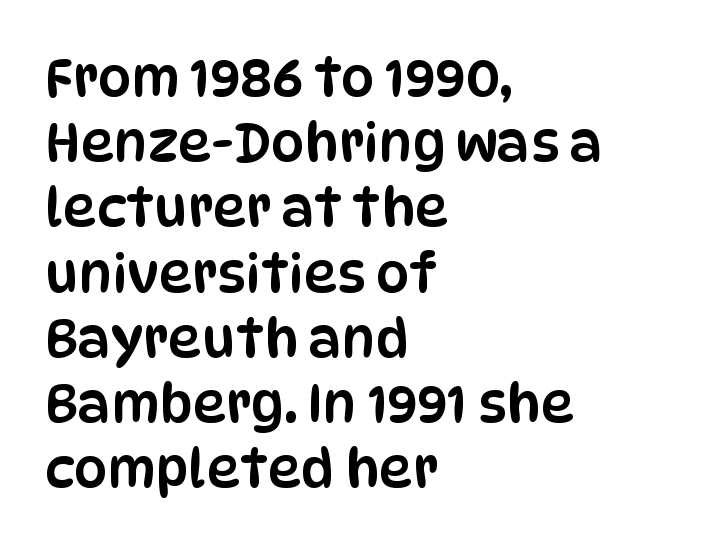
The image shows 53 px condensed sans-serif type, upright; set left-aligned, line spacing 1.23x, normal letter spacing, not underlined; low stroke contrast and a large x-height.
